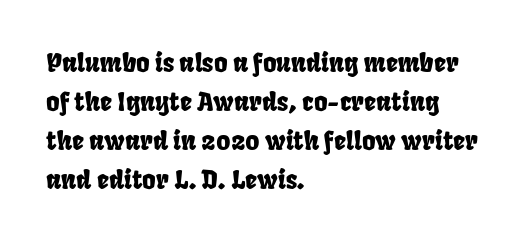
Q: Is the text underlined? A: No.
Q: How is the paragraph aligned? A: Left-aligned.
Q: Is the spacing between letters normal or unusually wide? A: Normal.
Q: Is the spacing between lines tight, normal or loose? A: Normal.
